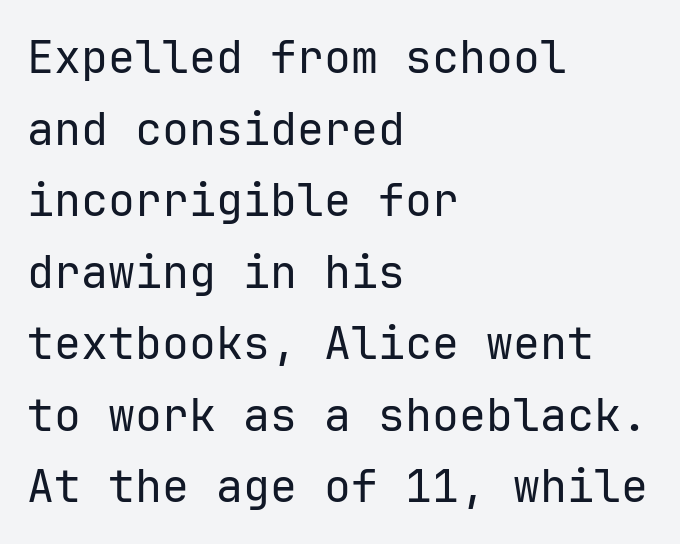
{"serif": "no", "italic": "no", "bold": "no", "weight": "regular", "width": "normal", "stroke_contrast": "low", "x_height": "medium", "monospaced": "yes", "underline": "no", "align": "left", "line_spacing": "normal", "line_spacing_ratio": 1.59, "letter_spacing": "normal", "letter_spacing_em": 0.0, "glyph_px": 45}
